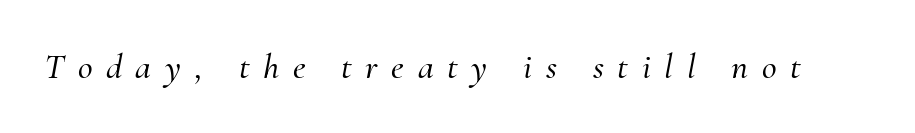
The image shows 36 px serif type, italic (leaning right); set unusually wide letter spacing (+0.38 em), not underlined; medium stroke contrast and a small x-height.
